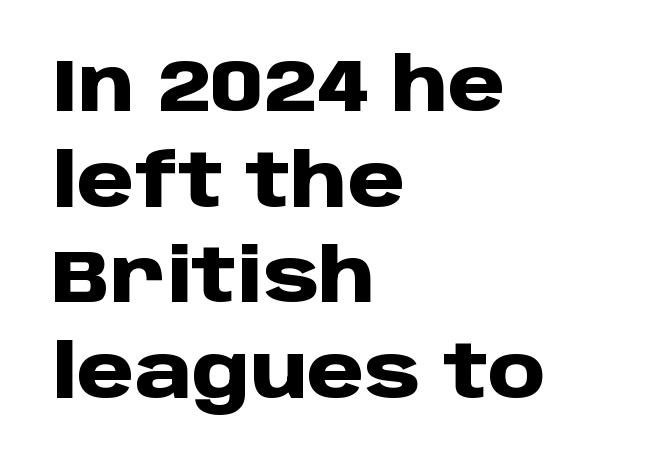
The space beneath each line is pristine and unruled. The lines in this sample share a left origin and differ only in where they stop. This is heavy type, rendered in bold. No extra tracking has been applied to these lines.
